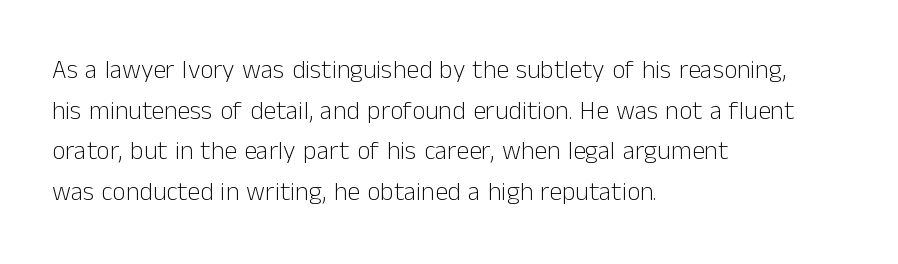
The image shows 26 px text type, upright; set left-aligned, normal line spacing (1.56x), normal letter spacing, not underlined.
